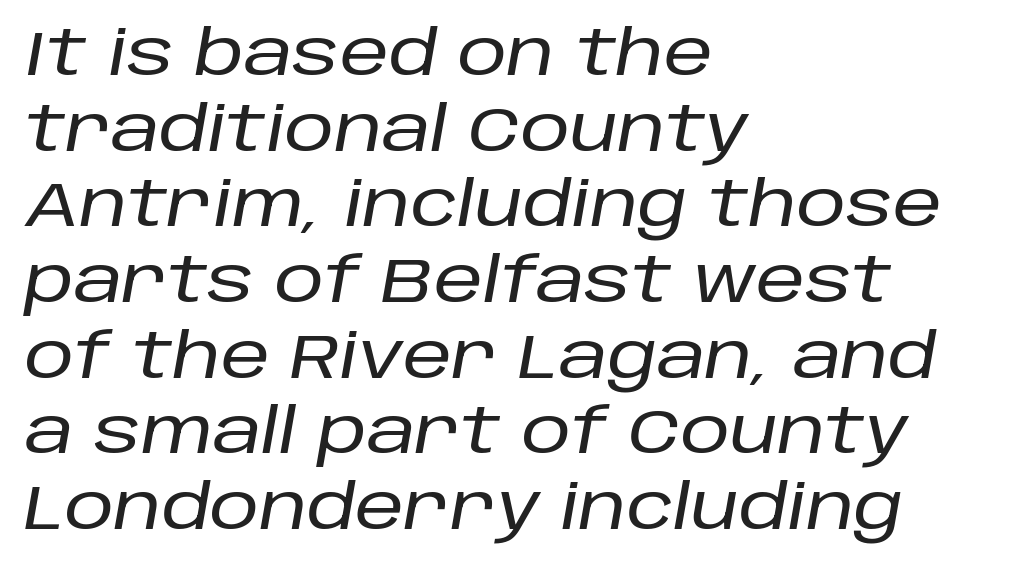
Q: Is the text italic (slanted)? A: Yes, it leans right by about 10 degrees.
Q: Is the text underlined? A: No.
Q: How is the paragraph aligned? A: Left-aligned.
Q: Is the spacing between letters normal or unusually wide? A: Normal.
Q: Width (condensed, normal, or wide)? A: Normal.
Q: Stroke contrast? A: Low.
Q: x-height? A: Large.
Q: Monospaced? A: No.
